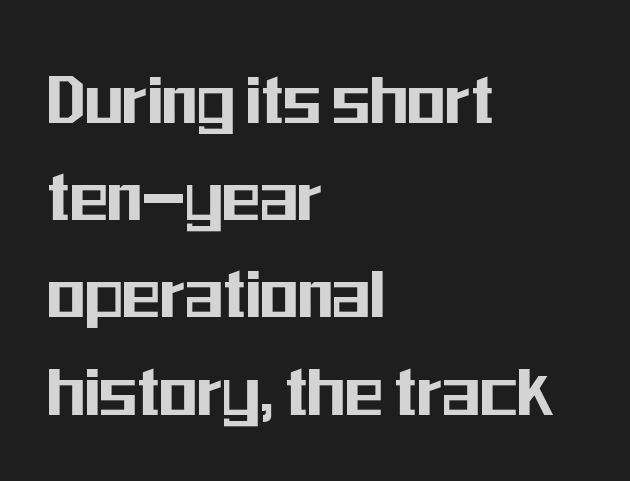
{"serif": "no", "italic": "no", "width": "condensed", "stroke_contrast": "medium", "x_height": "medium", "monospaced": "no", "underline": "no", "align": "left", "line_spacing_ratio": 1.23, "letter_spacing": "normal", "letter_spacing_em": 0.0, "glyph_px": 79}
